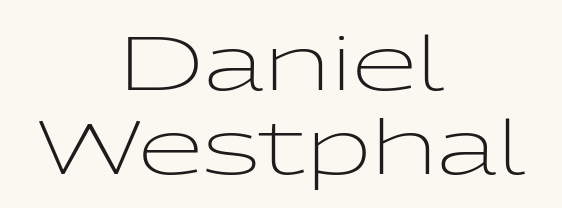
{"serif": "no", "italic": "no", "bold": "no", "weight": "light", "width": "wide", "stroke_contrast": "low", "x_height": "medium", "monospaced": "no", "underline": "no", "align": "center", "line_spacing": "tight", "line_spacing_ratio": 1.12, "letter_spacing": "normal", "letter_spacing_em": 0.0, "glyph_px": 75}
